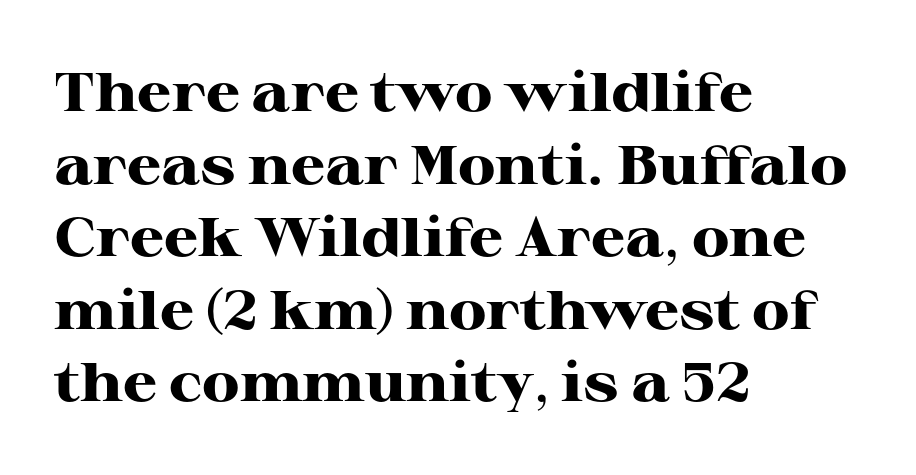
Successive baselines arrive at the customary interval. A typesetter would mark this as roman, not italic. The letters carry serifs — small finishing strokes at the ends of their stems. The baseline area is clear.
